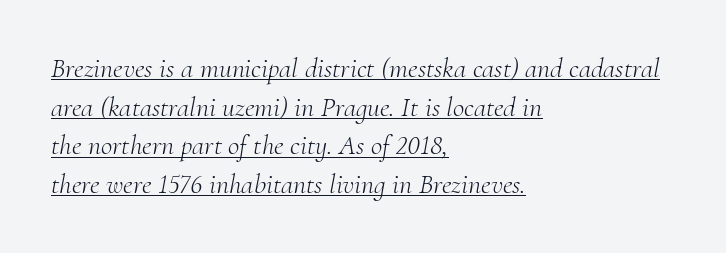
{"serif": "yes", "italic": "yes", "lean": "right", "slant_degrees": 10, "bold": "no", "weight": "light", "width": "normal", "stroke_contrast": "medium", "x_height": "small", "monospaced": "no", "underline": "yes", "align": "left", "line_spacing": "normal", "line_spacing_ratio": 1.38, "letter_spacing": "normal", "letter_spacing_em": 0.0, "glyph_px": 28}
